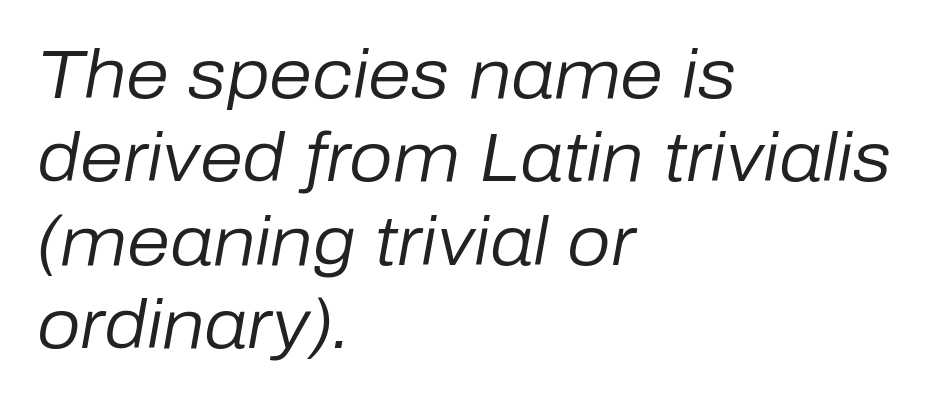
{"italic": "yes", "lean": "right", "slant_degrees": 10, "bold": "no", "weight": "regular", "width": "normal", "stroke_contrast": "low", "x_height": "medium", "monospaced": "no", "underline": "no", "align": "left", "line_spacing_ratio": 1.21, "letter_spacing": "normal", "letter_spacing_em": 0.0, "glyph_px": 69}
